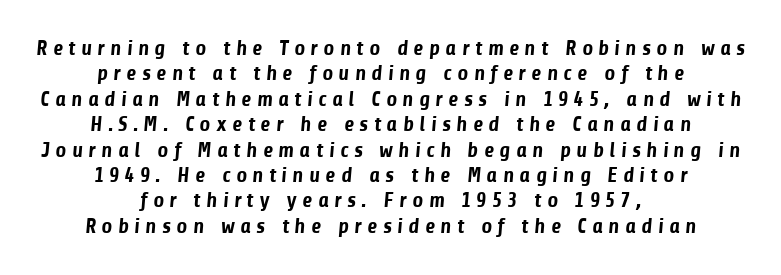
The image shows 21 px bold type; set centered, line spacing 1.21x, unusually wide letter spacing (+0.26 em), not underlined.
